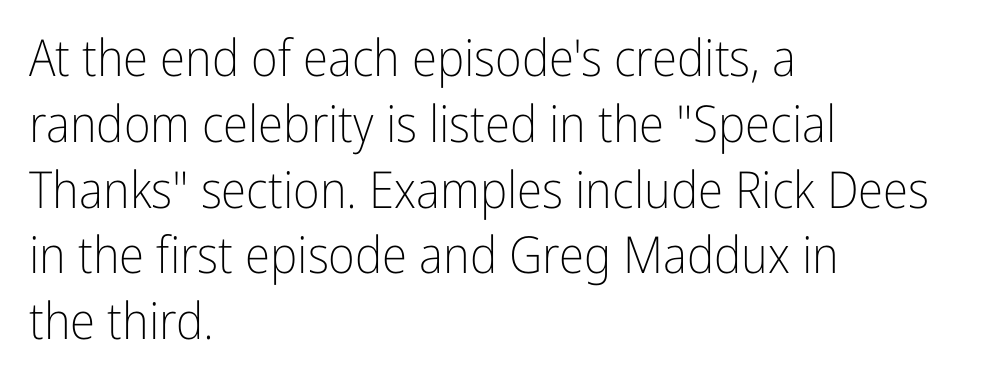
Q: Is the text bold? A: No.
Q: Is the text italic (slanted)? A: No, it is upright.
Q: Is the typeface a serif or a sans-serif typeface? A: Sans-serif.
Q: Is the text underlined? A: No.
Q: How is the paragraph aligned? A: Left-aligned.
Q: Is the spacing between letters normal or unusually wide? A: Normal.
Q: Is the spacing between lines tight, normal or loose? A: Normal.
Q: Width (condensed, normal, or wide)? A: Condensed.
Q: Stroke contrast? A: Low.
Q: x-height? A: Medium.
Q: Monospaced? A: No.
